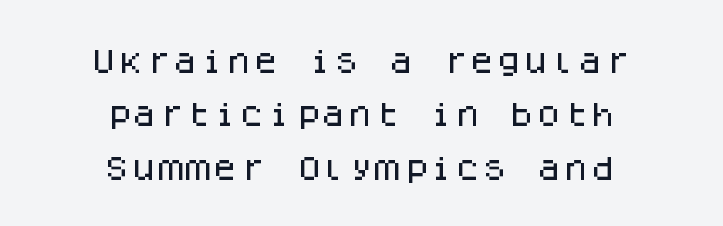
The image shows 27 px text type, upright; set centered, loose line spacing (1.98x), normal letter spacing, not underlined.
